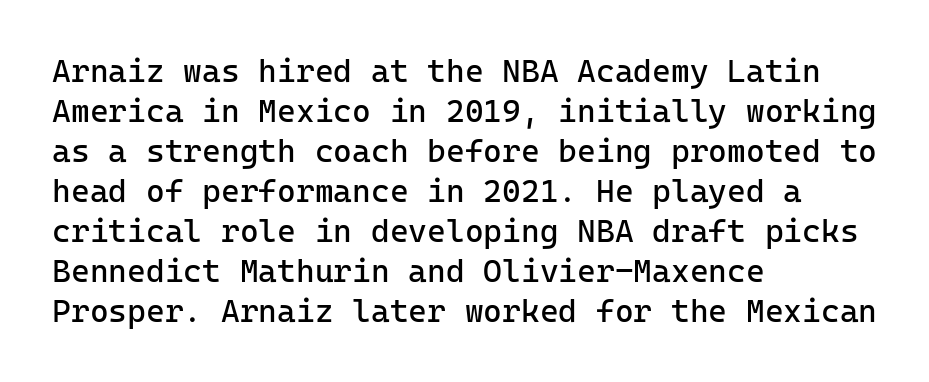
Q: Is the text bold? A: No.
Q: Is the text italic (slanted)? A: No, it is upright.
Q: Is the typeface a serif or a sans-serif typeface? A: Sans-serif.
Q: Is the text underlined? A: No.
Q: How is the paragraph aligned? A: Left-aligned.
Q: Is the spacing between letters normal or unusually wide? A: Normal.
Q: Is the spacing between lines tight, normal or loose? A: Normal.
Q: Width (condensed, normal, or wide)? A: Normal.
Q: Stroke contrast? A: Low.
Q: x-height? A: Medium.
Q: Monospaced? A: Yes.
